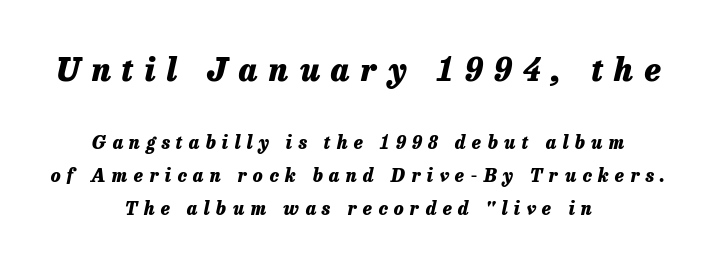
{"italic": "yes", "lean": "right", "slant_degrees": 13, "bold": "yes", "weight": "heavy", "width": "normal", "stroke_contrast": "low", "x_height": "medium", "monospaced": "no", "underline": "no", "align": "center", "line_spacing_ratio": 1.85, "letter_spacing": "wide", "letter_spacing_em": 0.35, "larger_block": "first", "size_ratio": 1.78, "glyph_px": 32}
